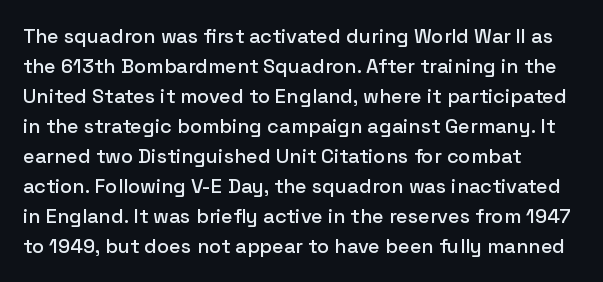
Q: Is the text italic (slanted)? A: No, it is upright.
Q: Is the text underlined? A: No.
Q: How is the paragraph aligned? A: Left-aligned.
Q: Is the spacing between letters normal or unusually wide? A: Normal.
Q: Is the spacing between lines tight, normal or loose? A: Normal.
